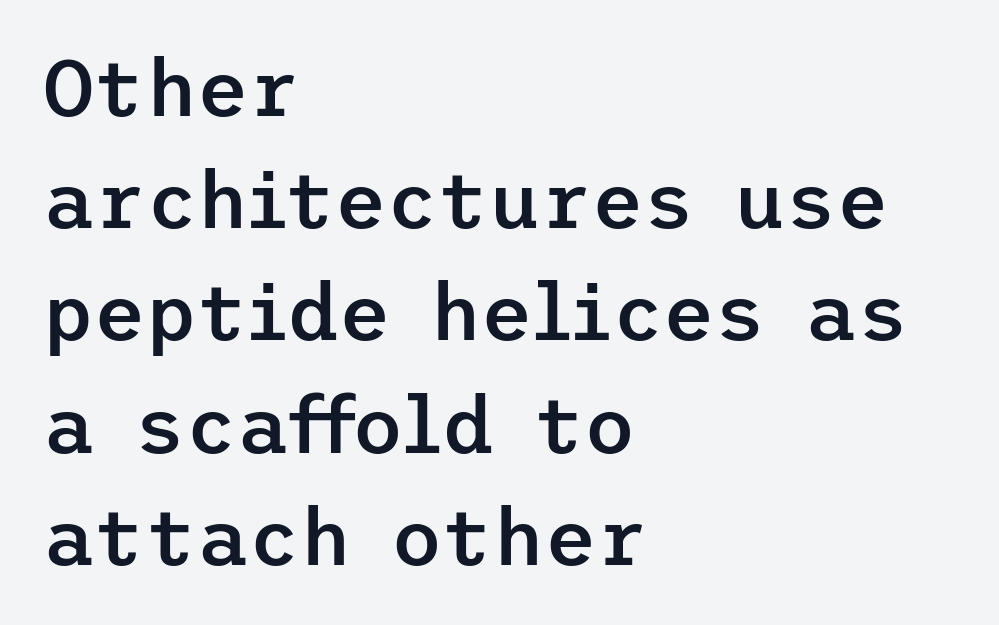
Q: Is the text bold? A: Semi-bold.
Q: Is the text italic (slanted)? A: No, it is upright.
Q: Is the typeface a serif or a sans-serif typeface? A: Sans-serif.
Q: Is the text underlined? A: No.
Q: How is the paragraph aligned? A: Left-aligned.
Q: Is the spacing between letters normal or unusually wide? A: Normal.
Q: Is the spacing between lines tight, normal or loose? A: Normal.
Q: Width (condensed, normal, or wide)? A: Normal.
Q: Stroke contrast? A: Low.
Q: x-height? A: Medium.
